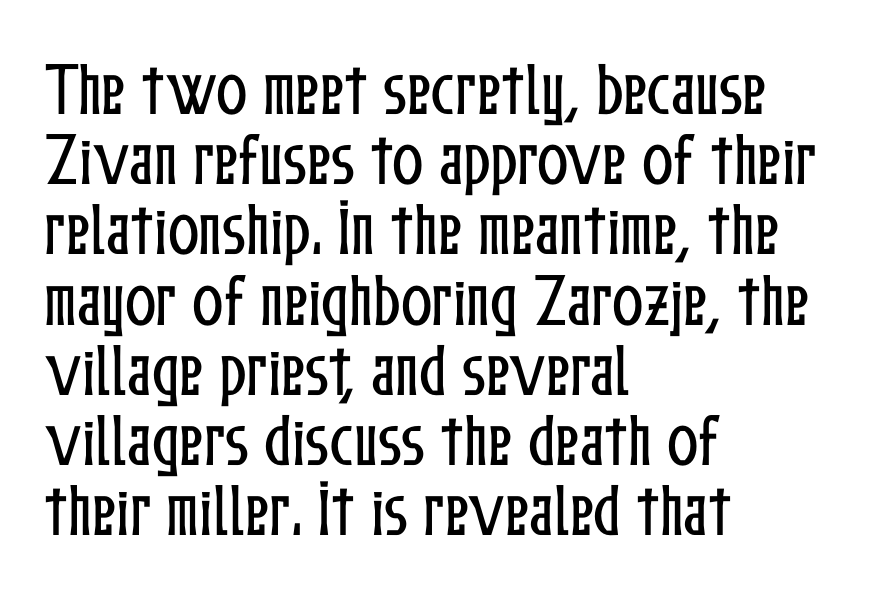
Q: Is the text italic (slanted)? A: No, it is upright.
Q: Is the text underlined? A: No.
Q: How is the paragraph aligned? A: Left-aligned.
Q: Is the spacing between letters normal or unusually wide? A: Normal.
Q: Width (condensed, normal, or wide)? A: Condensed.
Q: Stroke contrast? A: Low.
Q: x-height? A: Medium.
Q: Monospaced? A: No.
